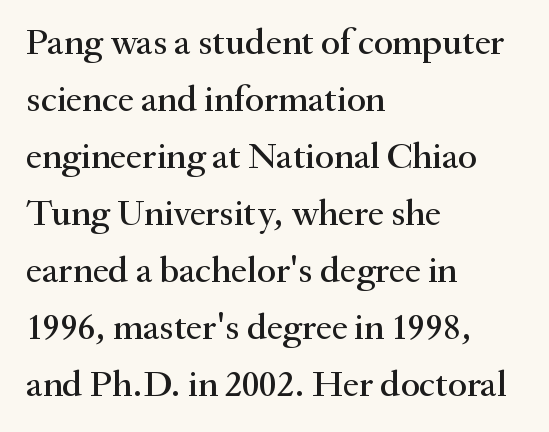
Q: Is the text italic (slanted)? A: No, it is upright.
Q: Is the typeface a serif or a sans-serif typeface? A: Serif.
Q: Is the text underlined? A: No.
Q: How is the paragraph aligned? A: Left-aligned.
Q: Is the spacing between letters normal or unusually wide? A: Normal.
Q: Is the spacing between lines tight, normal or loose? A: Normal.
Q: Width (condensed, normal, or wide)? A: Normal.
Q: Stroke contrast? A: Medium.
Q: x-height? A: Small.
Q: Monospaced? A: No.
